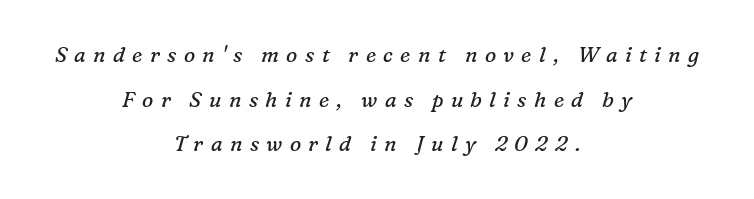
The image shows 21 px text type, italic (leaning right); set centered, loose line spacing (2.13x), unusually wide letter spacing (+0.35 em), not underlined.
